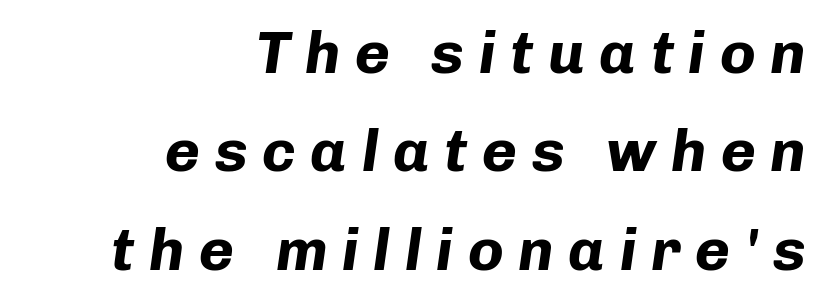
Q: Is the text bold? A: Yes.
Q: Is the text italic (slanted)? A: Yes, it leans right by about 8 degrees.
Q: Is the text underlined? A: No.
Q: How is the paragraph aligned? A: Right-aligned.
Q: Is the spacing between letters normal or unusually wide? A: Unusually wide.
Q: Is the spacing between lines tight, normal or loose? A: Normal.
Q: Width (condensed, normal, or wide)? A: Normal.
Q: Stroke contrast? A: Low.
Q: x-height? A: Medium.
Q: Monospaced? A: No.
